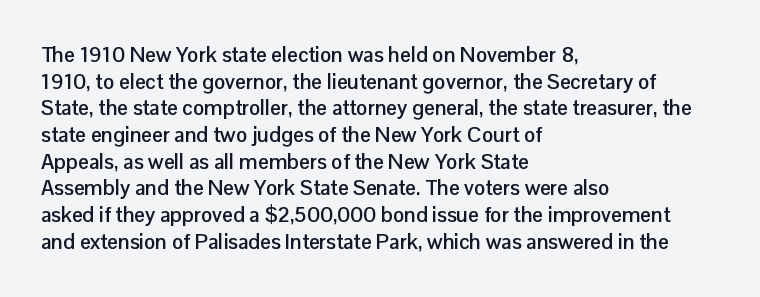
Honestly, the row spacing looks completely unremarkable. Posture: upright roman. Plenty of ink on the page — the face is bold. Typeset ragged right — the left edge is the straight one.
